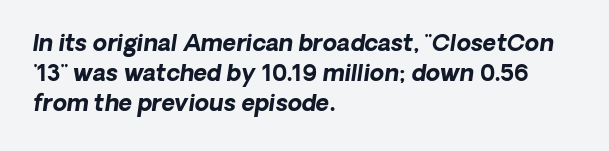
The image shows 23 px bold type, italic (leaning right); set left-aligned, normal line spacing (1.31x), normal letter spacing, not underlined.
